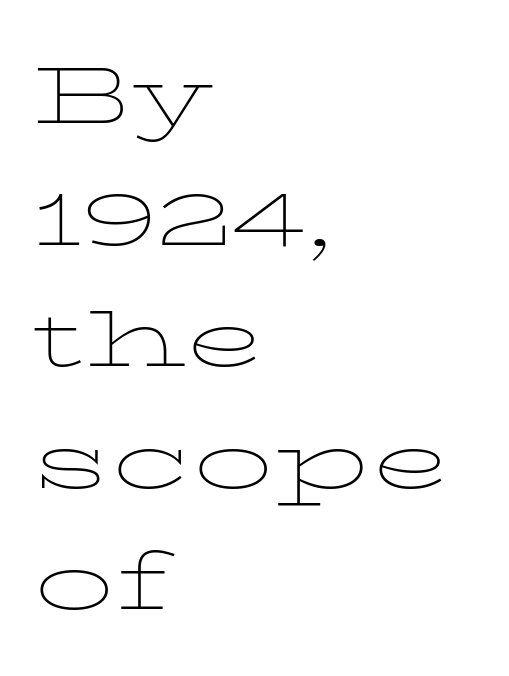
Here the glyphs are tracked normally, forming tight word shapes. Proportional: the letters do not fall into vertical columns. When letters stand straight like this, we call the style roman or upright. The line-height multiplier appears to be the usual default.
